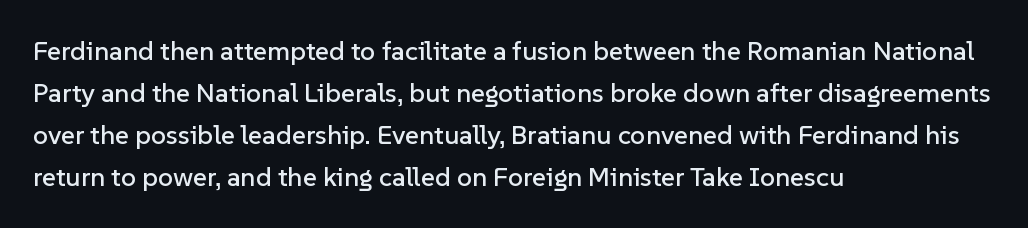
Quick note: underline off. The typesetter chose a ragged-right arrangement here. Posture: straight, roman, zero tilt. Leading: standard. Words appear dense and cohesive because spacing is normal.
